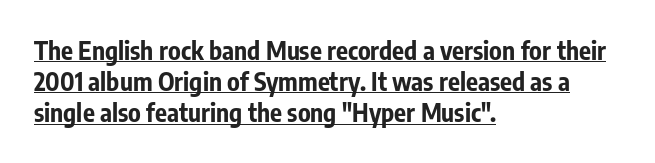
Glance below the letters and you will spot a drawn line. A typesetter would call this zero additional tracking. Leading matches the norm, producing a regular column. Notice how thick the strokes are: this is what a full bold looks like.
